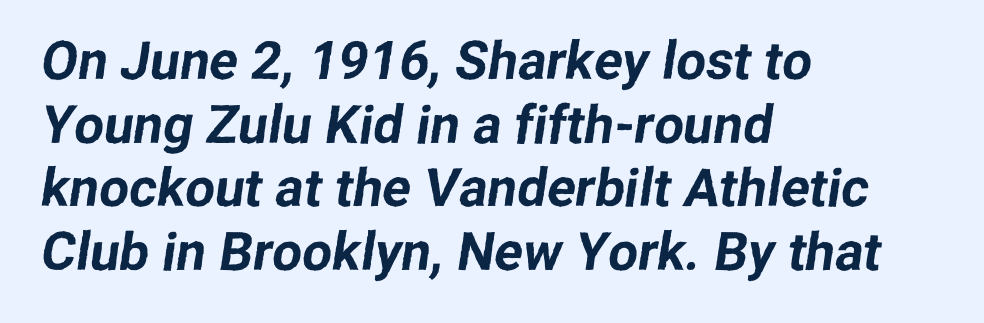
Compared with typical body copy, the letter spacing here is the same. The characters display no serif detailing; their extremities are plain. Think of a printed novel: that variable character pitch is what you see here. Lines of text with bare space underneath.
